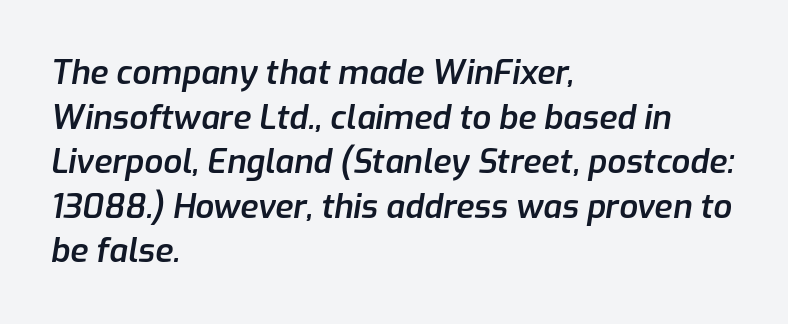
Slant detected: the letters are inclined. You could not count columns in this text — the font is proportionally spaced. I'd describe the lettering as semibold — firm but not a full bold. Visually the block forms a straight wall on the left and a jagged coastline on the right. The passage shown stacks its lines at a standard gap. Lines of text with bare space underneath.
